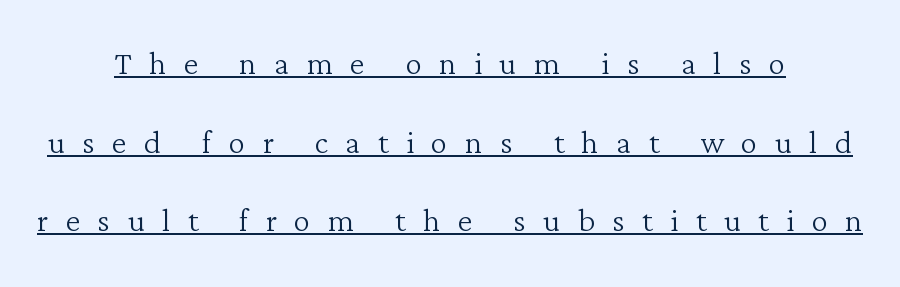
The paragraph shown floats in the horizontal middle. This sample uses a serif face. The face used here is proportionally spaced, like ordinary book or web type. Italic? Not at all — the glyphs are vertical. Somebody hit Ctrl+U on this one — the words are underlined. Ink coverage per letter is moderate at most.
